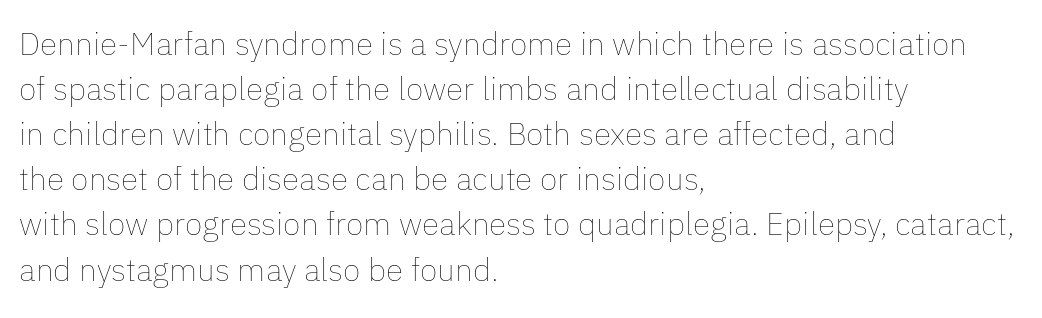
{"italic": "no", "bold": "no", "weight": "thin", "width": "normal", "stroke_contrast": "low", "x_height": "medium", "monospaced": "no", "underline": "no", "align": "left", "line_spacing": "normal", "line_spacing_ratio": 1.41, "letter_spacing": "normal", "letter_spacing_em": 0.0, "glyph_px": 32}
